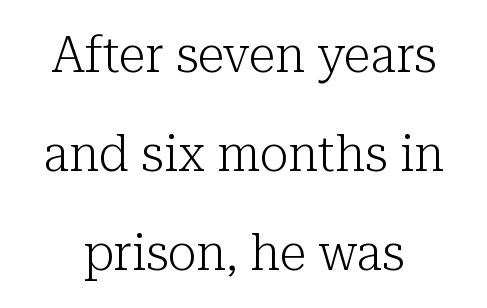
{"serif": "yes", "italic": "no", "bold": "no", "weight": "light", "width": "normal", "stroke_contrast": "low", "x_height": "medium", "monospaced": "no", "underline": "no", "line_spacing": "loose", "line_spacing_ratio": 2.02, "letter_spacing": "normal", "letter_spacing_em": 0.0, "glyph_px": 49}
